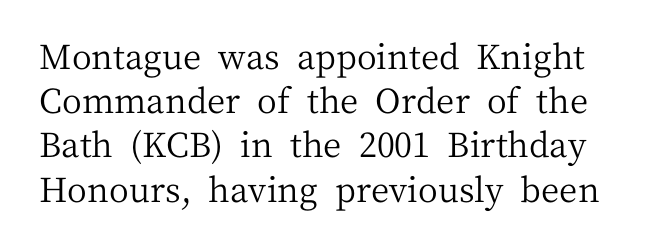
{"serif": "yes", "italic": "no", "bold": "no", "weight": "regular", "width": "normal", "stroke_contrast": "medium", "x_height": "medium", "monospaced": "no", "underline": "no", "line_spacing": "normal", "line_spacing_ratio": 1.3, "letter_spacing": "normal", "letter_spacing_em": 0.0, "glyph_px": 34}
